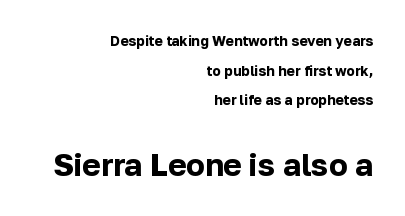
Underline: absent. Here the designer chose a conventional face with non-uniform glyph widths. The designer gave the closing block more size than the opening block. The lettering stays uniformly vertical, giving the passage a roman look. Spacing between characters is what you'd get straight out of the box.
